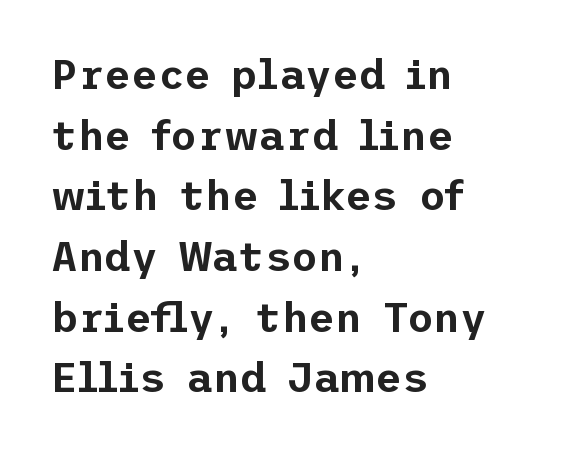
{"serif": "no", "italic": "no", "width": "normal", "stroke_contrast": "low", "x_height": "medium", "underline": "no", "align": "left", "line_spacing": "normal", "line_spacing_ratio": 1.48, "letter_spacing": "normal", "letter_spacing_em": 0.0, "glyph_px": 41}
